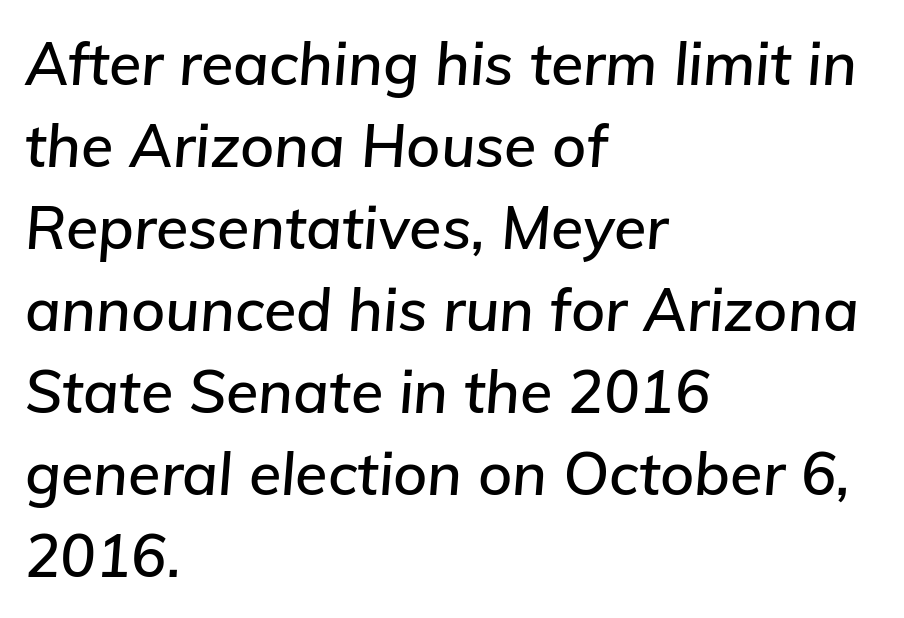
Does the copy run flush right? No — it runs flush left. The rendering uses natural spacing where letterforms have individual widths. Descender tails drop into unmarked territory. Inter-character spacing is left at the font's built-in metrics.
